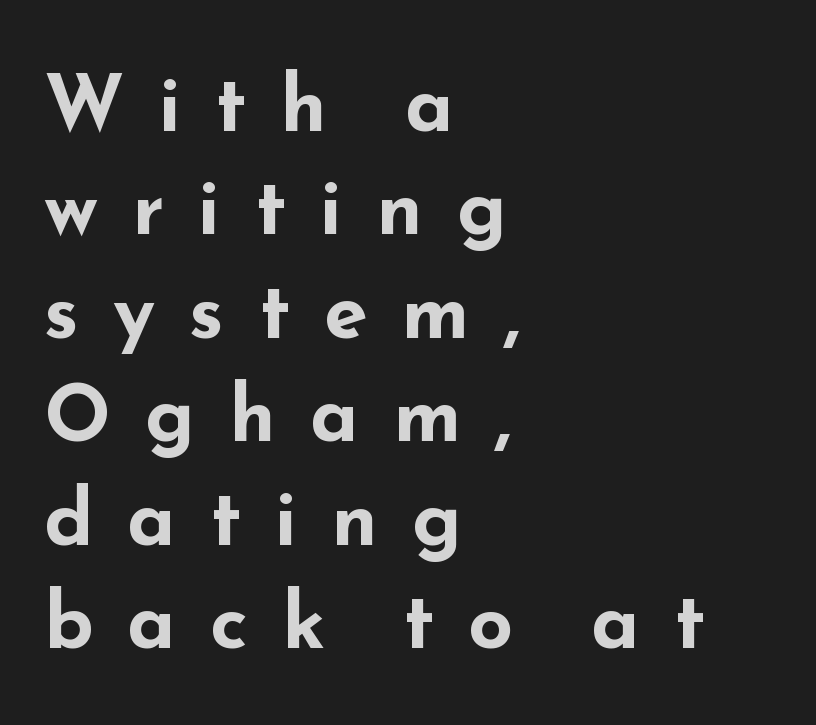
Q: Is the text bold? A: Yes.
Q: Is the text italic (slanted)? A: No, it is upright.
Q: Is the typeface a serif or a sans-serif typeface? A: Sans-serif.
Q: Is the text underlined? A: No.
Q: How is the paragraph aligned? A: Left-aligned.
Q: Is the spacing between letters normal or unusually wide? A: Unusually wide.
Q: Is the spacing between lines tight, normal or loose? A: Normal.
Q: Width (condensed, normal, or wide)? A: Wide.
Q: Stroke contrast? A: Low.
Q: x-height? A: Small.
Q: Monospaced? A: No.
